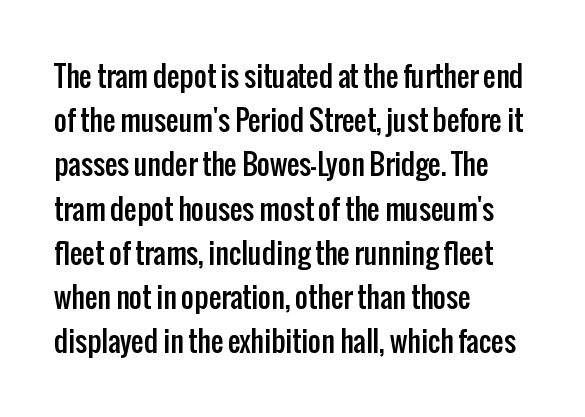
Q: Is the text italic (slanted)? A: No, it is upright.
Q: Is the typeface a serif or a sans-serif typeface? A: Sans-serif.
Q: Is the text underlined? A: No.
Q: How is the paragraph aligned? A: Left-aligned.
Q: Is the spacing between letters normal or unusually wide? A: Normal.
Q: Is the spacing between lines tight, normal or loose? A: Normal.
Q: Width (condensed, normal, or wide)? A: Condensed.
Q: Stroke contrast? A: Low.
Q: x-height? A: Medium.
Q: Monospaced? A: No.
